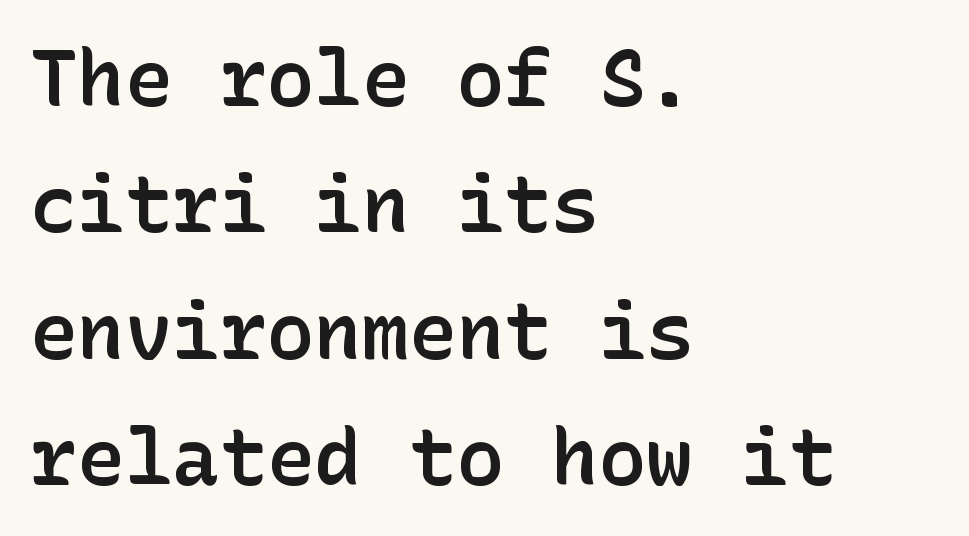
Q: Is the text bold? A: Semi-bold.
Q: Is the text italic (slanted)? A: No, it is upright.
Q: Is the typeface a serif or a sans-serif typeface? A: Sans-serif.
Q: Is the text underlined? A: No.
Q: How is the paragraph aligned? A: Left-aligned.
Q: Is the spacing between letters normal or unusually wide? A: Normal.
Q: Is the spacing between lines tight, normal or loose? A: Normal.
Q: Width (condensed, normal, or wide)? A: Normal.
Q: Stroke contrast? A: Low.
Q: x-height? A: Medium.
